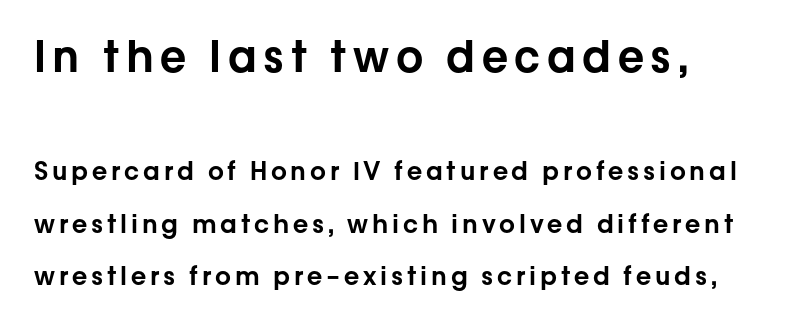
Q: Is the text italic (slanted)? A: No, it is upright.
Q: Is the typeface a serif or a sans-serif typeface? A: Sans-serif.
Q: Is the text underlined? A: No.
Q: How is the paragraph aligned? A: Left-aligned.
Q: Is the spacing between lines tight, normal or loose? A: Loose.
Q: Which block of text is set in a larger size, the first (top) or the second (bottom)? A: The first (top) one.
Q: Width (condensed, normal, or wide)? A: Normal.
Q: Stroke contrast? A: Low.
Q: x-height? A: Medium.
Q: Monospaced? A: No.
